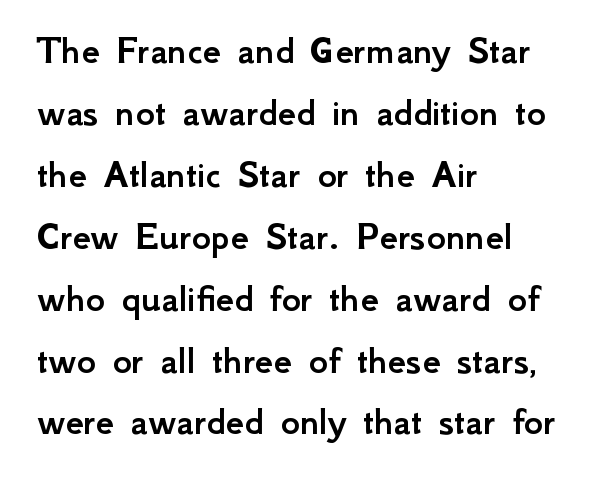
Q: Is the text italic (slanted)? A: No, it is upright.
Q: Is the typeface a serif or a sans-serif typeface? A: Sans-serif.
Q: Is the text underlined? A: No.
Q: How is the paragraph aligned? A: Left-aligned.
Q: Is the spacing between letters normal or unusually wide? A: Normal.
Q: Is the spacing between lines tight, normal or loose? A: Normal.
Q: Width (condensed, normal, or wide)? A: Normal.
Q: Stroke contrast? A: Low.
Q: x-height? A: Small.
Q: Monospaced? A: No.
